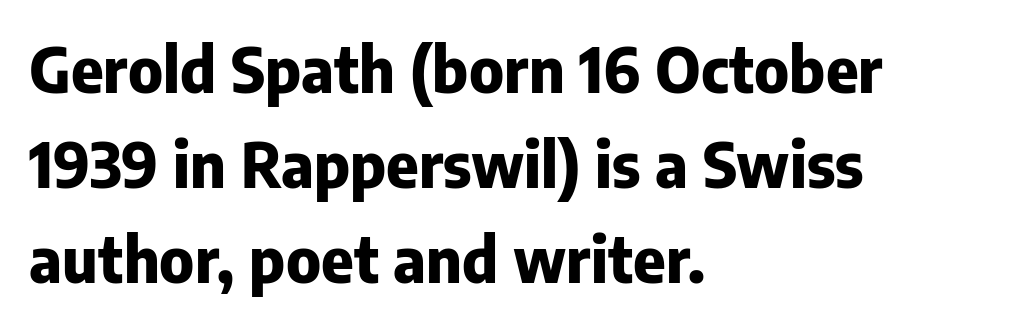
{"serif": "no", "italic": "no", "bold": "yes", "weight": "heavy", "width": "normal", "stroke_contrast": "low", "x_height": "medium", "monospaced": "no", "underline": "no", "align": "left", "line_spacing": "normal", "line_spacing_ratio": 1.53, "letter_spacing": "normal", "letter_spacing_em": 0.0, "glyph_px": 62}
